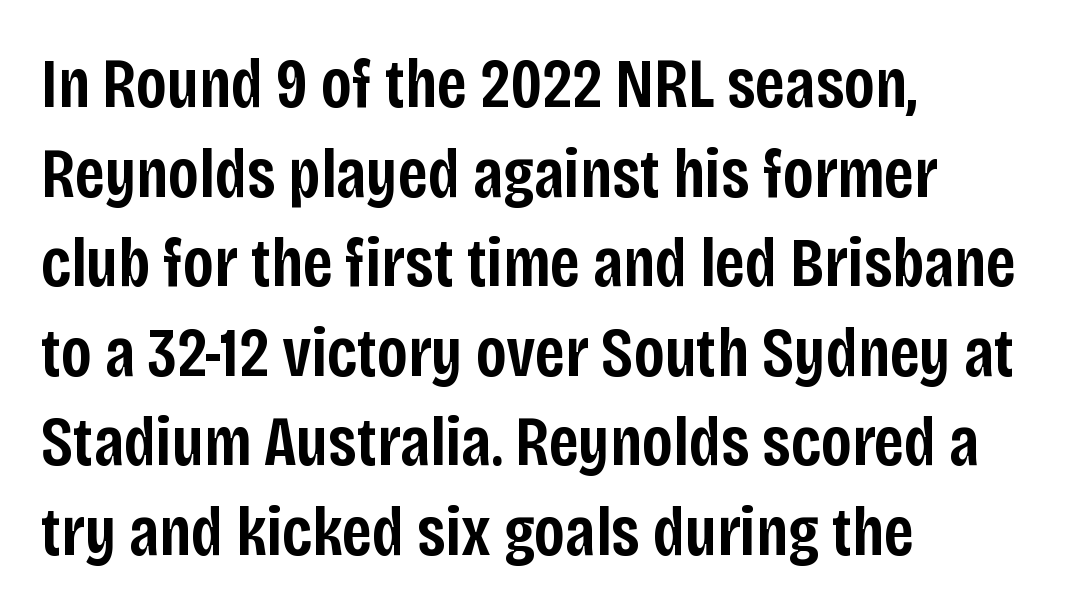
The image shows 70 px semibold, condensed sans-serif type, upright; set left-aligned, normal line spacing (1.28x), normal letter spacing, not underlined; low stroke contrast and a large x-height.
